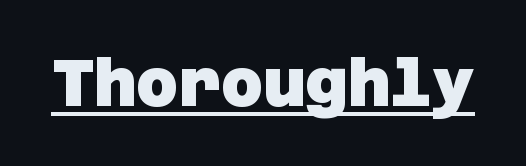
{"serif": "no", "bold": "yes", "weight": "heavy", "width": "normal", "stroke_contrast": "low", "x_height": "large", "underline": "yes", "letter_spacing": "normal", "letter_spacing_em": 0.0, "glyph_px": 65}
